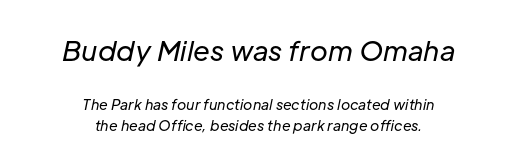
Q: Is the text bold? A: No.
Q: Is the text italic (slanted)? A: Yes, it leans right by about 12 degrees.
Q: Is the text underlined? A: No.
Q: How is the paragraph aligned? A: Centered.
Q: Is the spacing between letters normal or unusually wide? A: Normal.
Q: Is the spacing between lines tight, normal or loose? A: Normal.
Q: Which block of text is set in a larger size, the first (top) or the second (bottom)? A: The first (top) one.
